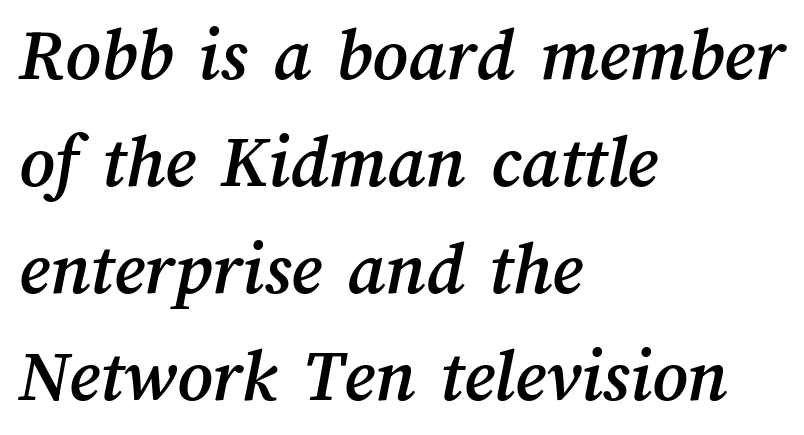
{"width": "normal", "stroke_contrast": "medium", "x_height": "medium", "monospaced": "no", "underline": "no", "align": "left", "line_spacing": "normal", "line_spacing_ratio": 1.41, "letter_spacing": "normal", "letter_spacing_em": 0.0, "glyph_px": 76}
